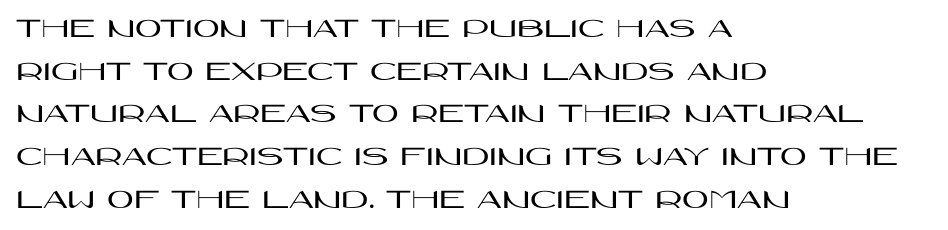
Nobody drew a line under any word here. The designer left line spacing at the default. Observe the absence of serifs on each vertical stroke in this sample. Notice how the stems are strictly vertical — no italics here. How are the letters spaced? Ordinarily, with no added tracking. A typesetter would call this proportional, since set widths differ per character.
